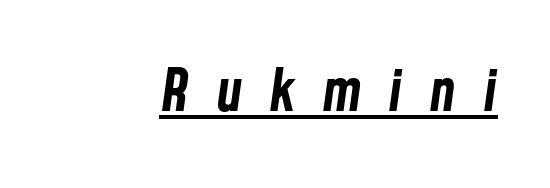
The image shows 58 px bold, condensed type, italic (leaning right); set unusually wide letter spacing (+0.46 em), underlined; low stroke contrast and a medium x-height.
